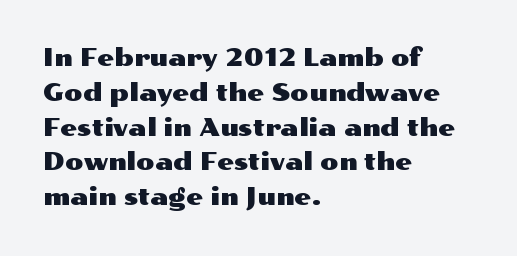
{"italic": "no", "underline": "no", "align": "left", "line_spacing": "normal", "line_spacing_ratio": 1.45, "letter_spacing": "normal", "letter_spacing_em": 0.0, "glyph_px": 24}
